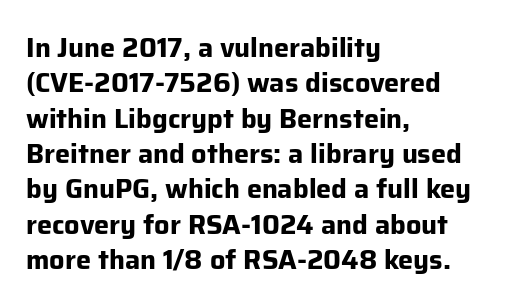
A clean baseline with only descenders dipping below it. These lines stack with their left ends in a neat column. Regular leading. Pretty heavy lettering here — definitely bold. Does extra space separate the letters? No, they use regular spacing.
